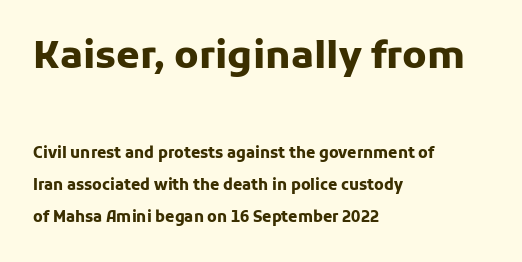
Q: Is the text bold? A: Yes.
Q: Is the text italic (slanted)? A: No, it is upright.
Q: Is the typeface a serif or a sans-serif typeface? A: Sans-serif.
Q: Is the text underlined? A: No.
Q: How is the paragraph aligned? A: Left-aligned.
Q: Is the spacing between letters normal or unusually wide? A: Normal.
Q: Is the spacing between lines tight, normal or loose? A: Loose.
Q: Which block of text is set in a larger size, the first (top) or the second (bottom)? A: The first (top) one.
Q: Width (condensed, normal, or wide)? A: Normal.
Q: Stroke contrast? A: Low.
Q: x-height? A: Medium.
Q: Monospaced? A: No.
